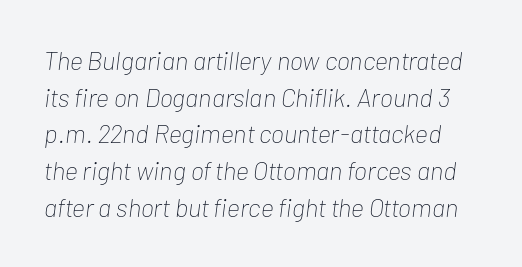
Q: Is the text bold? A: No.
Q: Is the text italic (slanted)? A: Yes, it leans right by about 7 degrees.
Q: Is the text underlined? A: No.
Q: Is the spacing between letters normal or unusually wide? A: Normal.
Q: Is the spacing between lines tight, normal or loose? A: Normal.
